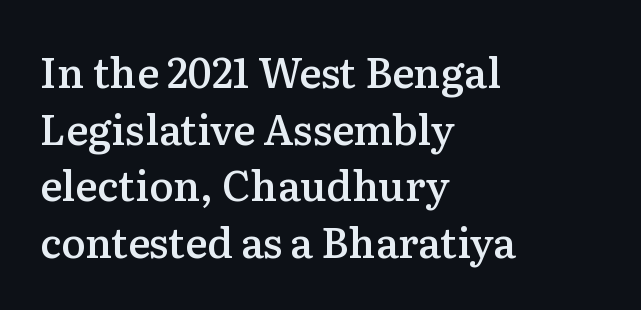
The image shows 41 px semibold serif type, upright; set left-aligned, normal line spacing (1.38x), normal letter spacing, not underlined; medium stroke contrast and a medium x-height.
